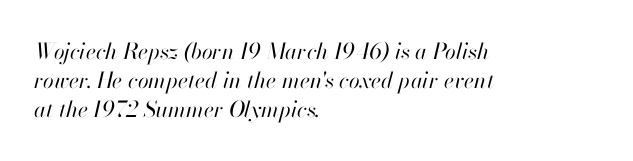
The passage shown has conventional tracking throughout. The weight would be labelled regular, book, light, or lighter still. The rendering anchors every line to the left-hand side. The specimen reads as italic at a glance. The glyphs are unaccompanied by any horizontal stroke below them.
